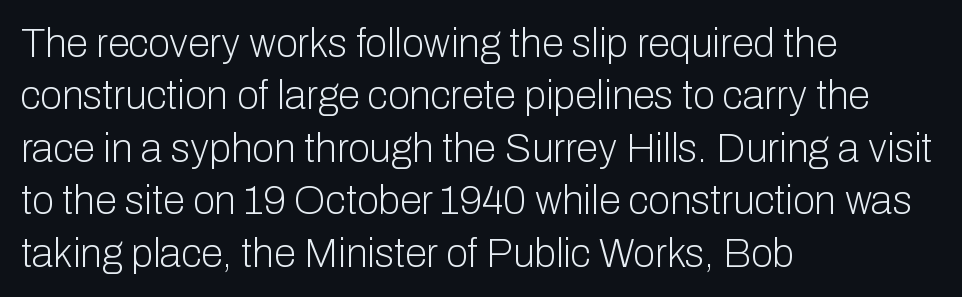
Is the block centered? No — it sits flush against the left margin. Varying glyph widths throughout — classic text-font behaviour. Counters stay open thanks to moderate or lighter strokes. Regular leading. No extra tracking has been applied to these lines.
